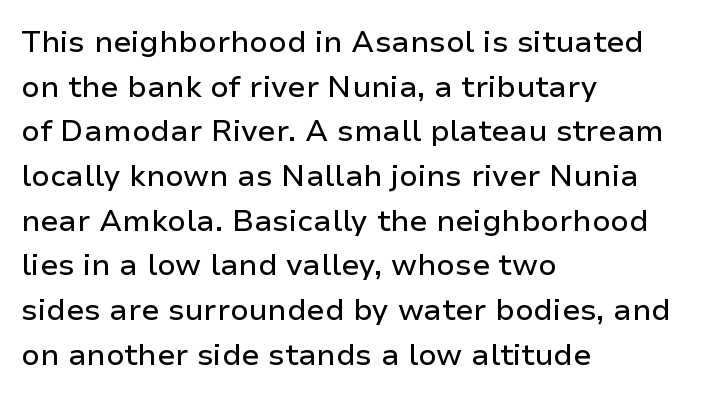
Does the copy run flush right? No — it runs flush left. A typesetter would call this leading conventional body-copy spacing. Lines of text with bare space underneath. The font family rendered here belongs to the sans-serif group. Varying glyph widths throughout — classic text-font behaviour.
